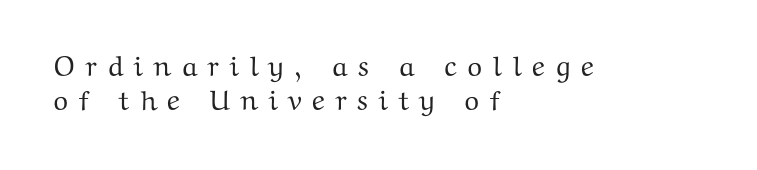
{"serif": "yes", "italic": "no", "width": "wide", "stroke_contrast": "medium", "x_height": "medium", "monospaced": "no", "underline": "no", "align": "left", "line_spacing_ratio": 1.23, "letter_spacing": "wide", "letter_spacing_em": 0.34, "glyph_px": 28}
